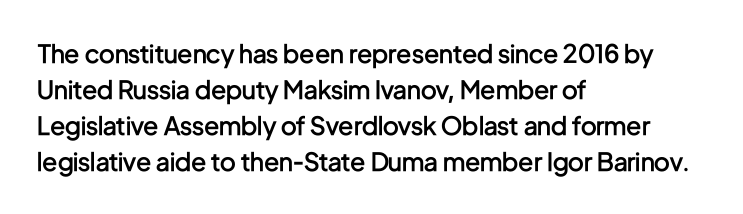
Q: Is the text bold? A: Semi-bold.
Q: Is the text italic (slanted)? A: No, it is upright.
Q: Is the text underlined? A: No.
Q: How is the paragraph aligned? A: Left-aligned.
Q: Is the spacing between letters normal or unusually wide? A: Normal.
Q: Is the spacing between lines tight, normal or loose? A: Normal.
